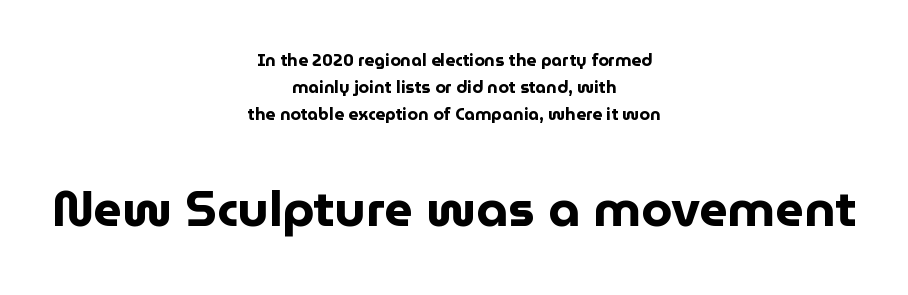
Character widths vary here, with narrow letters taking less room than wide ones. The lines in this sample share a center point and differ in where they start and stop. Designer's note — italics off, roman on. This sample uses a sans-serif face. The typesetting leans heavy: a genuine bold.
